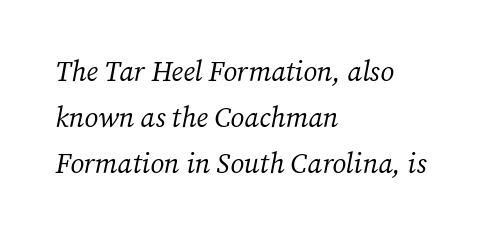
This reads as an unemphasized weight, regular at the heaviest. Observe the serifs anchoring each vertical stroke in this sample. Check under the words: just untouched page. Compared with typical body copy, the letter spacing here is the same.
